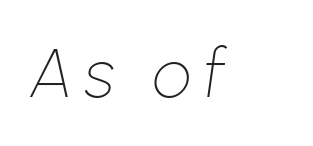
Q: Is the text bold? A: No.
Q: Is the text italic (slanted)? A: Yes, it leans right by about 8 degrees.
Q: Is the text underlined? A: No.
Q: Width (condensed, normal, or wide)? A: Normal.
Q: Stroke contrast? A: Low.
Q: x-height? A: Medium.
Q: Monospaced? A: No.
